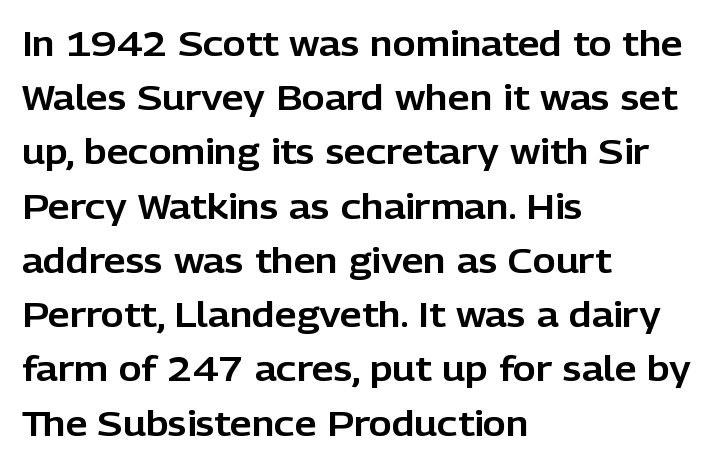
The image shows 35 px sans-serif type, upright; set left-aligned, normal line spacing (1.55x), normal letter spacing, not underlined; low stroke contrast and a medium x-height.
